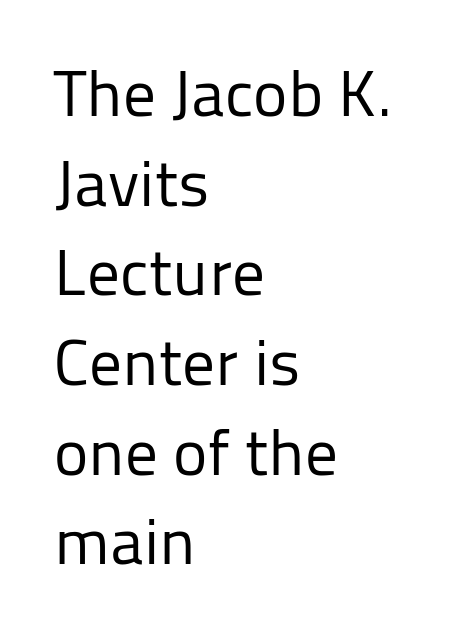
The passage shown stacks its lines at a standard gap. Character widths vary here, with narrow letters taking less room than wide ones. Compared with a typical body face, this is equally light or lighter still. These lines keep a tight, regular rhythm from letter to letter. The space beneath each line is pristine and unruled.
